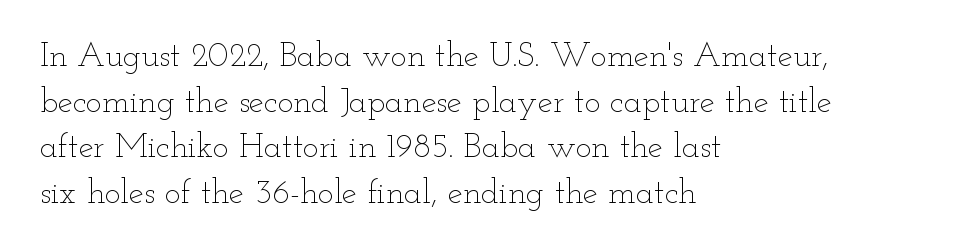
The image shows 34 px thin, wide type, upright; set left-aligned, normal line spacing (1.34x), normal letter spacing, not underlined; low stroke contrast and a small x-height.
